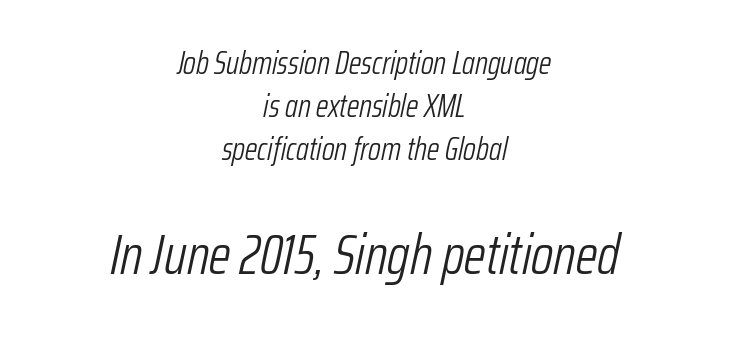
Is this a fixed-width face? No — the glyphs have proportional, varying widths. The paragraph has two soft edges and a firm central axis. Each row of text sits above clean, open space. The passage shown has conventional tracking throughout. Does the bottom block carry the larger type? Yes, it does.
